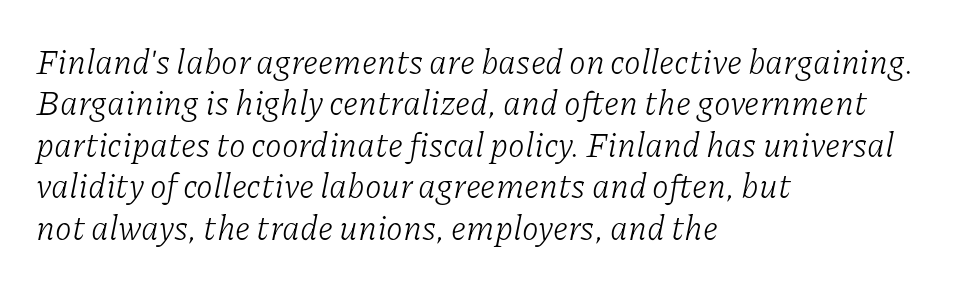
Teacher's note: observe the even left margin — that is flush-left alignment. These lines are composed in type with serifs. The font's italic variant was chosen for this text. Beneath every word, the page is bare.
